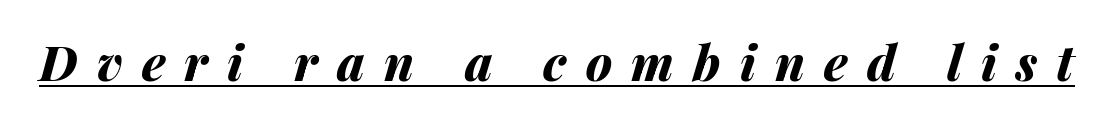
Varying glyph widths throughout — classic text-font behaviour. Every letter is thick-stroked: bold, no question. The passage shown is underscored from start to finish. Look at the tracking — it's clearly loosened, letters drifting apart. The glyphs look as if they've been sheared to an angle.
